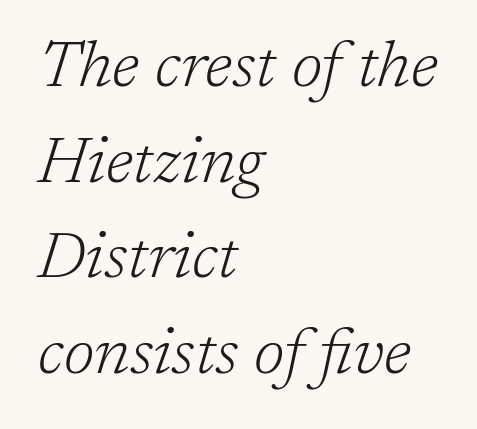
{"serif": "yes", "italic": "yes", "lean": "right", "slant_degrees": 17, "bold": "no", "weight": "light", "width": "normal", "stroke_contrast": "low", "x_height": "medium", "monospaced": "no", "underline": "no", "align": "left", "line_spacing": "normal", "line_spacing_ratio": 1.47, "letter_spacing": "normal", "letter_spacing_em": 0.0, "glyph_px": 65}
